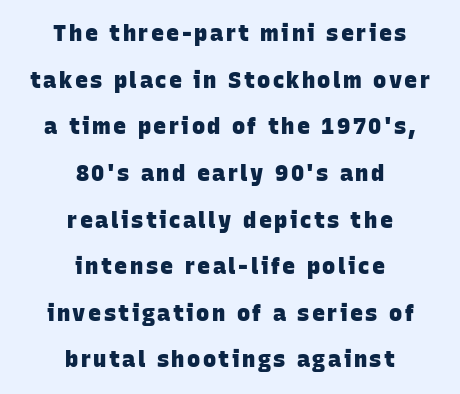
Q: Is the text bold? A: Yes.
Q: Is the text underlined? A: No.
Q: How is the paragraph aligned? A: Centered.
Q: Is the spacing between lines tight, normal or loose? A: Loose.
